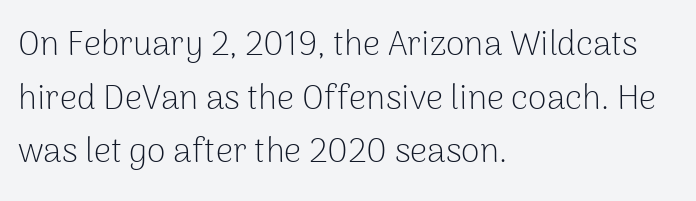
The image shows 34 px light sans-serif type, upright; set left-aligned, normal line spacing (1.58x), normal letter spacing, not underlined; low stroke contrast and a medium x-height.
